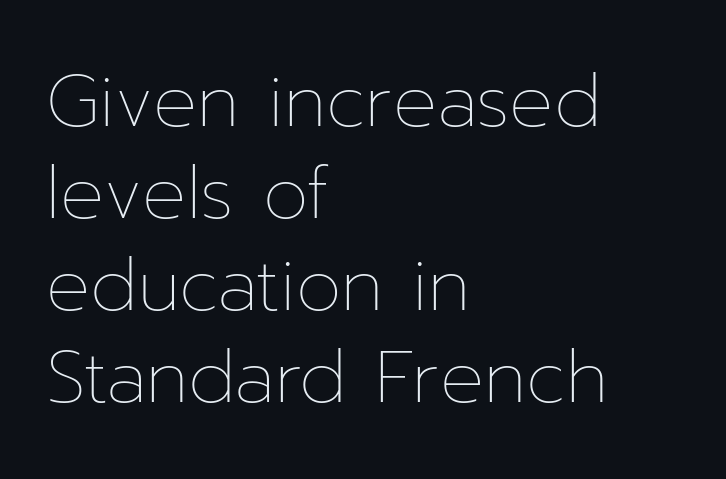
Q: Is the text bold? A: No.
Q: Is the text italic (slanted)? A: No, it is upright.
Q: Is the text underlined? A: No.
Q: How is the paragraph aligned? A: Left-aligned.
Q: Is the spacing between letters normal or unusually wide? A: Normal.
Q: Is the spacing between lines tight, normal or loose? A: Normal.
Q: Width (condensed, normal, or wide)? A: Normal.
Q: Stroke contrast? A: Low.
Q: x-height? A: Medium.
Q: Monospaced? A: No.
